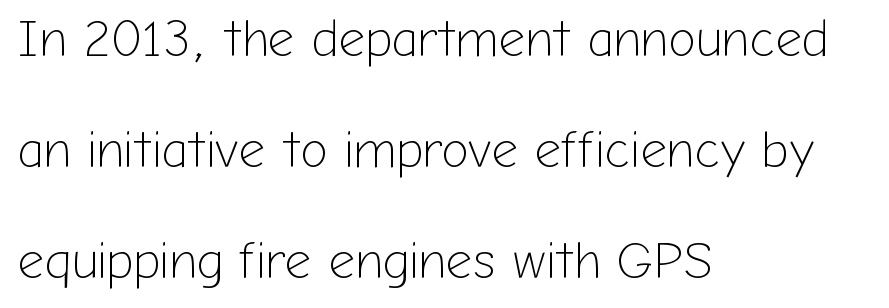
The image shows 52 px light sans-serif type, upright; set left-aligned, loose line spacing (2.13x), normal letter spacing, not underlined; low stroke contrast and a medium x-height.
